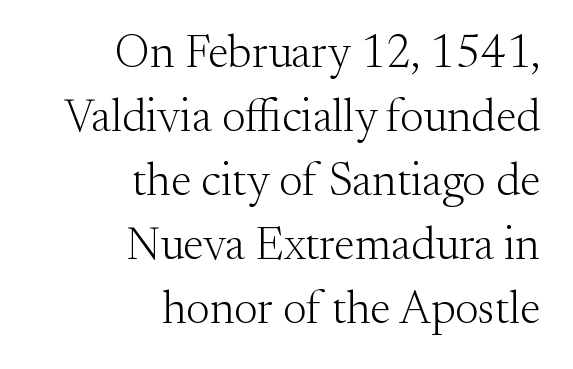
The letterforms sit shoulder to shoulder at normal distance. If you measured baseline to baseline, you'd find a middling distance. This is roman type, the default non-slanted kind. Unlike a clean sans, this face finishes its strokes with serifs. The face looks like a standard text weight, possibly lighter. Descender tails drop into unmarked territory.
